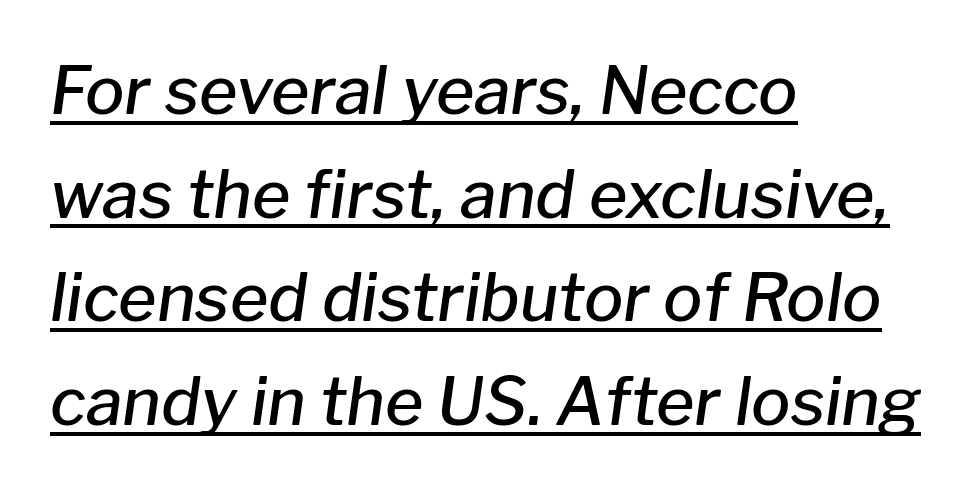
The image shows 66 px semibold type, italic (leaning right); set left-aligned, normal line spacing (1.57x), normal letter spacing, underlined; low stroke contrast and a medium x-height.
